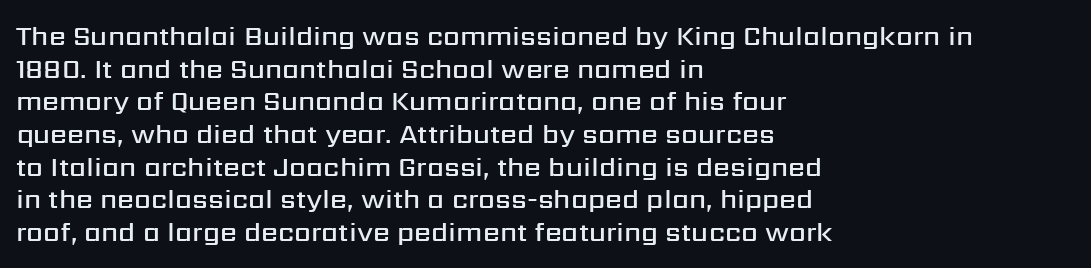
The rendering uses a semibold face; strokes are thickened but not to full bold. Inter-character spacing is left at the font's built-in metrics. Quick note: not italic, upright. Which margin do the lines hug? The left one — the right edge is uneven.
